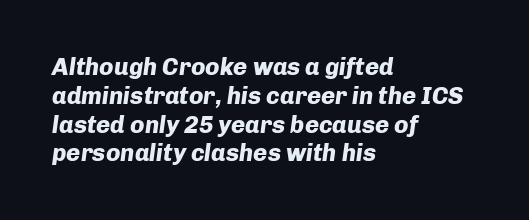
Rule under the text: the space is simply empty. The paragraph shown leans on its left margin. Style check: oblique. Nothing unusual about the tracking: characters are spaced as the font intends. These lines carry a lot of weight — the face is fully bold.
